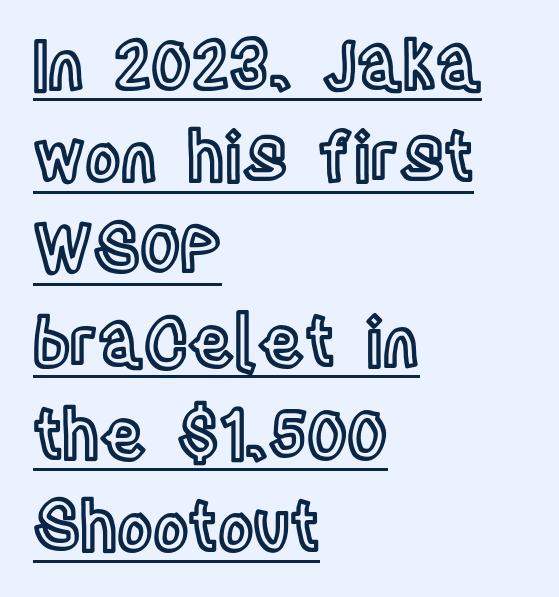
{"italic": "no", "width": "condensed", "x_height": "large", "monospaced": "no", "underline": "yes", "align": "left", "line_spacing": "normal", "line_spacing_ratio": 1.38, "letter_spacing": "normal", "letter_spacing_em": 0.0, "glyph_px": 67}
